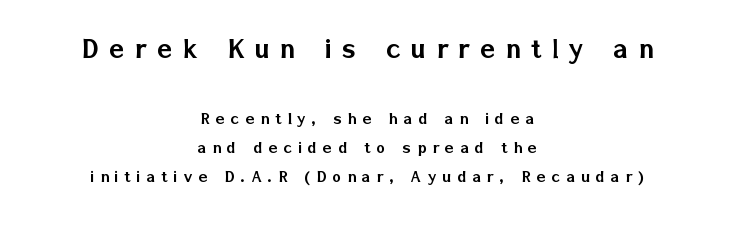
The image shows 31 px sans-serif type, upright; set centered, normal line spacing (1.61x), unusually wide letter spacing (+0.35 em), not underlined; the first (top) block is 1.72x larger; low stroke contrast and a medium x-height.
